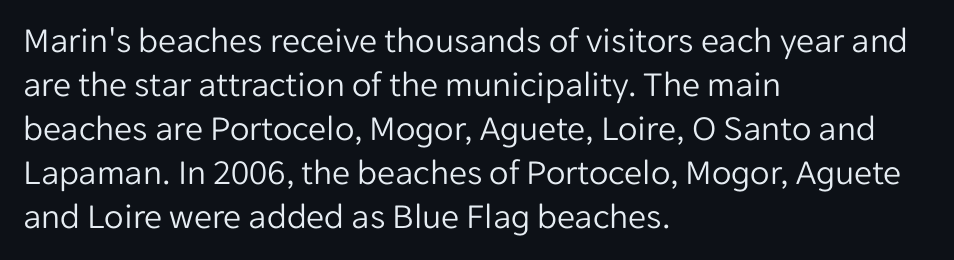
Alignment: flush left. Are there feet on the stems? There aren't — it's a sans. Nope, not italic — everything's standing straight. Heaviness? Minimal to ordinary, like unemphasized prose. Here the designer chose a conventional face with non-uniform glyph widths.
